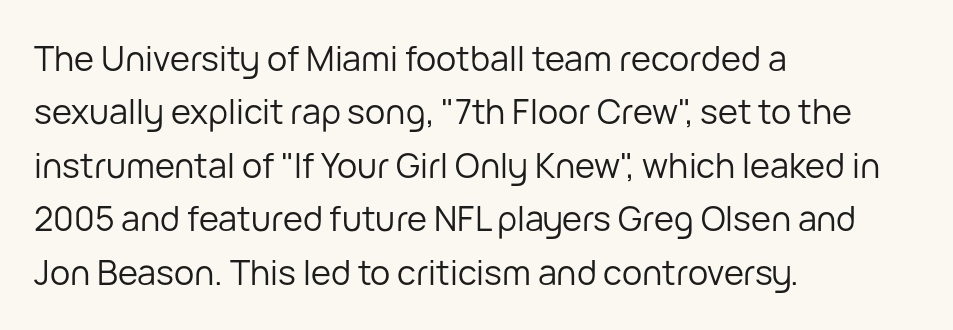
The image shows 34 px regular-weight sans-serif type, upright; set left-aligned, normal line spacing (1.57x), normal letter spacing, not underlined; low stroke contrast and a medium x-height.
